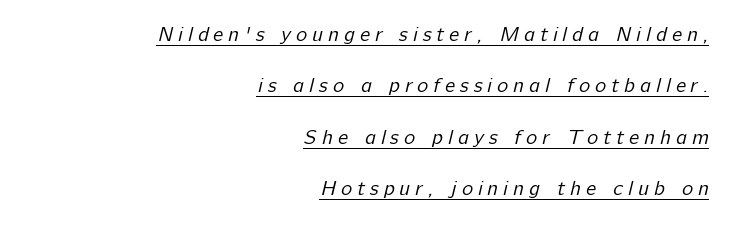
The image shows 21 px text type; set right-aligned, loose line spacing (2.45x), unusually wide letter spacing (+0.24 em), underlined.
